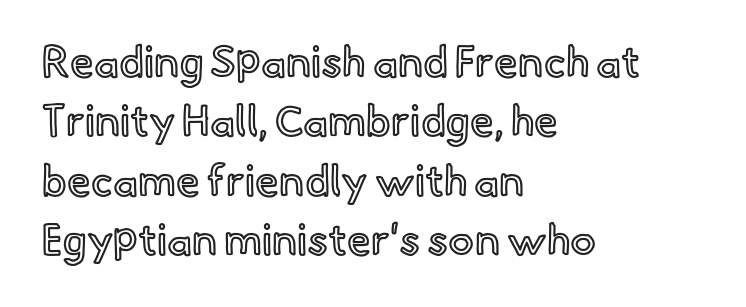
The image shows 43 px text type, upright; set left-aligned, normal line spacing (1.38x), normal letter spacing, not underlined; a small x-height.
